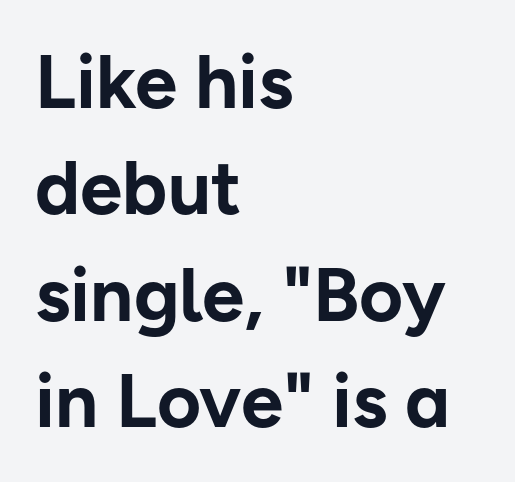
Any mark beneath the type? The region is blank. The tracking reads as untouched default to a designer's eye. The designer left line spacing at the default. Notice how the passage keeps a crisp vertical edge on the left only. The letters carry no serifs — their stems end cleanly without finishing strokes.
